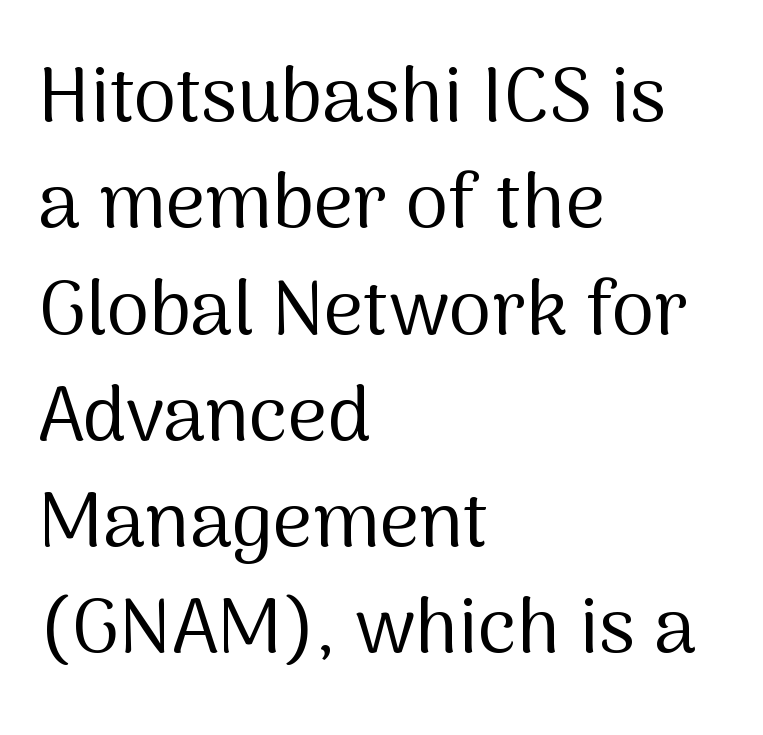
Note: no serifs on the glyphs. Alignment: flush left. The rendering uses a moderate line-height, typical for paragraphs. Plain, unruled lines of type. The passage shown is not bold in any degree.
